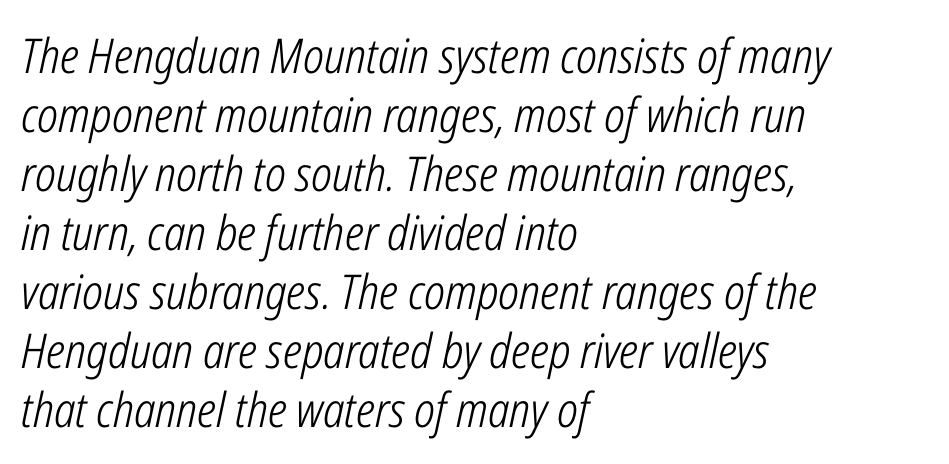
Q: Is the text bold? A: No.
Q: Is the text italic (slanted)? A: Yes, it leans right by about 12 degrees.
Q: Is the text underlined? A: No.
Q: How is the paragraph aligned? A: Left-aligned.
Q: Is the spacing between letters normal or unusually wide? A: Normal.
Q: Width (condensed, normal, or wide)? A: Condensed.
Q: Stroke contrast? A: Low.
Q: x-height? A: Medium.
Q: Monospaced? A: No.
